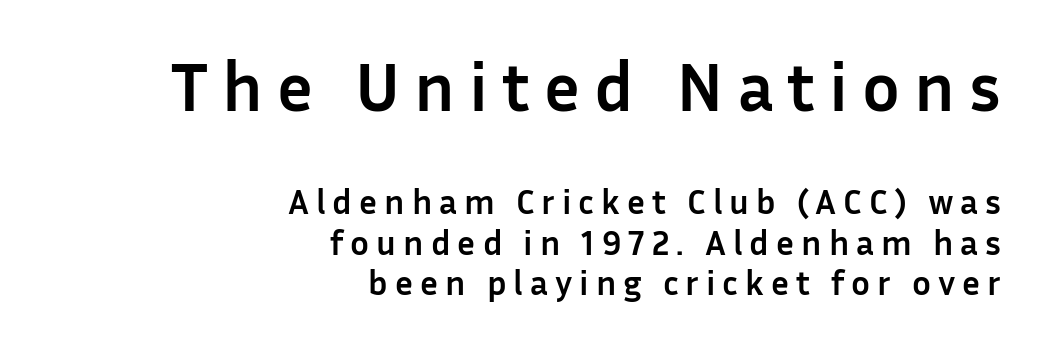
The image shows 70 px semibold sans-serif type, upright; set right-aligned, line spacing 1.16x, unusually wide letter spacing (+0.2 em), not underlined; the first (top) block is 2.0x larger; low stroke contrast and a medium x-height.
